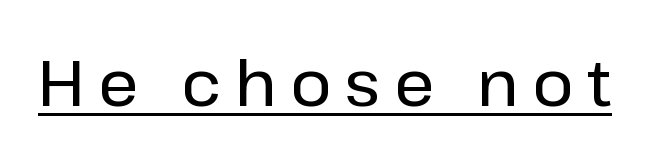
Q: Is the text italic (slanted)? A: No, it is upright.
Q: Is the typeface a serif or a sans-serif typeface? A: Sans-serif.
Q: Is the text underlined? A: Yes.
Q: Is the spacing between letters normal or unusually wide? A: Unusually wide.
Q: Width (condensed, normal, or wide)? A: Normal.
Q: Stroke contrast? A: Low.
Q: x-height? A: Medium.
Q: Monospaced? A: No.
